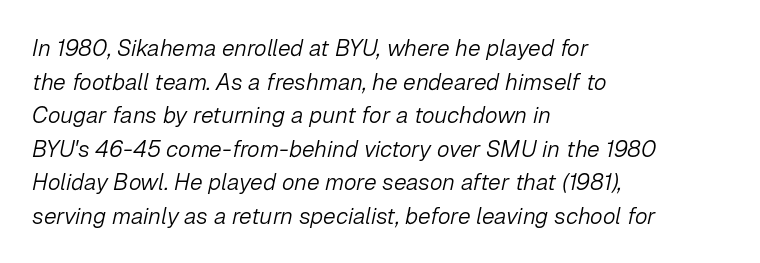
{"italic": "yes", "lean": "right", "slant_degrees": 12, "bold": "no", "underline": "no", "align": "left", "line_spacing": "normal", "line_spacing_ratio": 1.46, "letter_spacing": "normal", "letter_spacing_em": 0.0, "glyph_px": 23}
